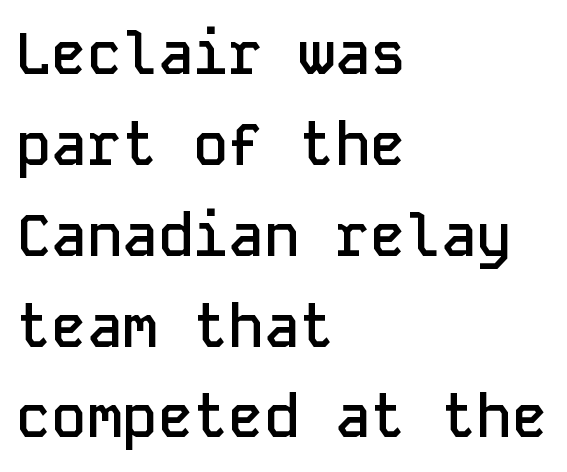
Q: Is the text bold? A: Semi-bold.
Q: Is the text italic (slanted)? A: No, it is upright.
Q: Is the typeface a serif or a sans-serif typeface? A: Sans-serif.
Q: Is the text underlined? A: No.
Q: How is the paragraph aligned? A: Left-aligned.
Q: Is the spacing between letters normal or unusually wide? A: Normal.
Q: Is the spacing between lines tight, normal or loose? A: Normal.
Q: Width (condensed, normal, or wide)? A: Normal.
Q: Stroke contrast? A: Low.
Q: x-height? A: Medium.
Q: Monospaced? A: Yes.
